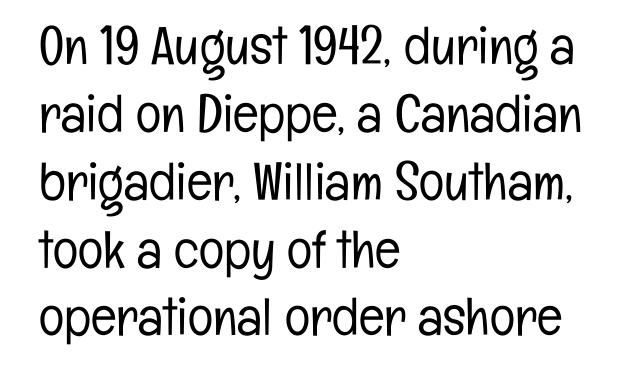
Q: Is the text bold? A: No.
Q: Is the text italic (slanted)? A: No, it is upright.
Q: Is the typeface a serif or a sans-serif typeface? A: Sans-serif.
Q: Is the text underlined? A: No.
Q: How is the paragraph aligned? A: Left-aligned.
Q: Is the spacing between letters normal or unusually wide? A: Normal.
Q: Is the spacing between lines tight, normal or loose? A: Normal.
Q: Width (condensed, normal, or wide)? A: Condensed.
Q: Stroke contrast? A: Low.
Q: x-height? A: Medium.
Q: Monospaced? A: No.
